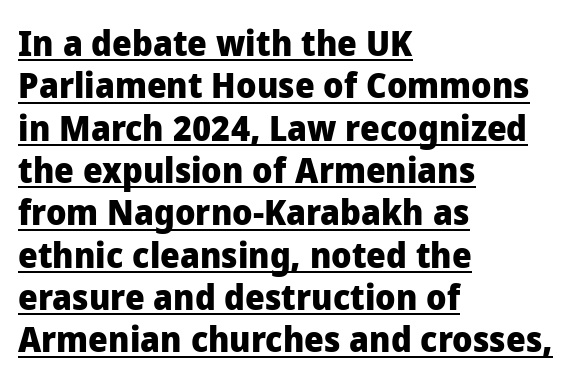
{"serif": "no", "italic": "no", "bold": "yes", "weight": "heavy", "width": "normal", "stroke_contrast": "low", "x_height": "medium", "monospaced": "no", "underline": "yes", "align": "left", "line_spacing_ratio": 1.21, "letter_spacing": "normal", "letter_spacing_em": 0.0, "glyph_px": 35}
